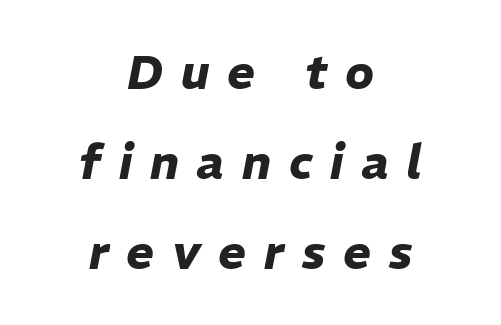
{"italic": "yes", "lean": "right", "slant_degrees": 11, "bold": "yes", "weight": "heavy", "width": "normal", "stroke_contrast": "low", "x_height": "medium", "monospaced": "no", "underline": "no", "align": "center", "line_spacing": "loose", "line_spacing_ratio": 1.92, "letter_spacing": "wide", "letter_spacing_em": 0.38, "glyph_px": 47}
